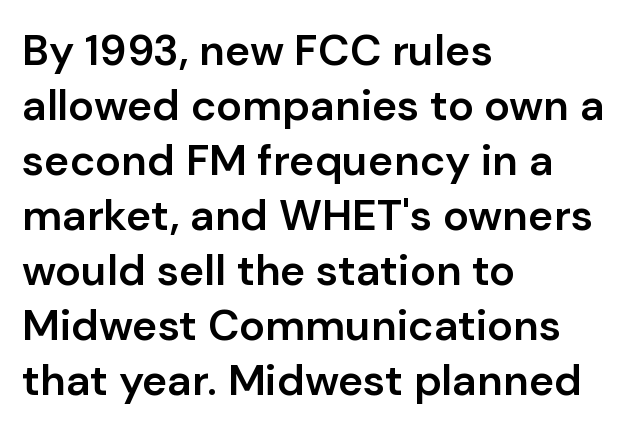
The image shows 43 px semibold sans-serif type, upright; set left-aligned, normal line spacing (1.28x), normal letter spacing, not underlined; low stroke contrast and a medium x-height.
